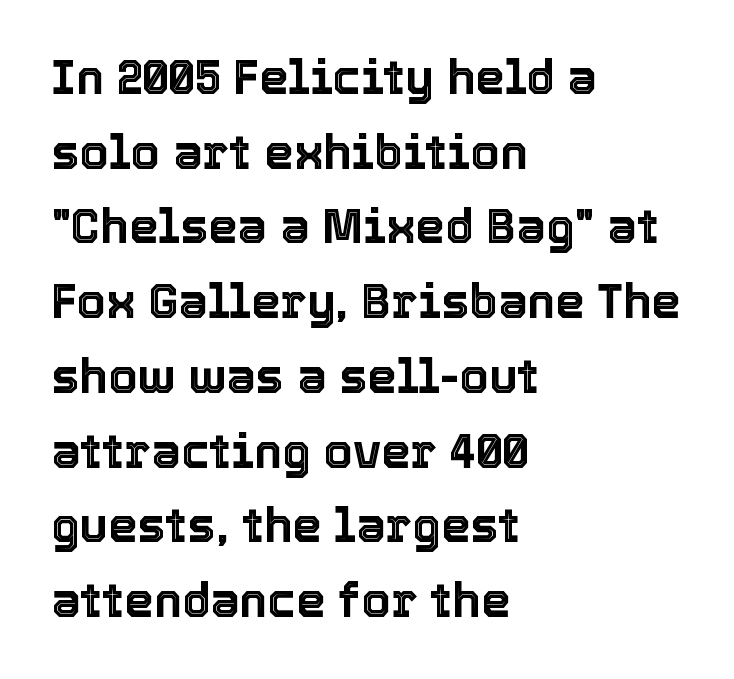
Proportional: the letters do not fall into vertical columns. Every row of glyphs begins at an identical x-position on the left. The passage shown stacks its lines at a standard gap. Upright lettering throughout.
